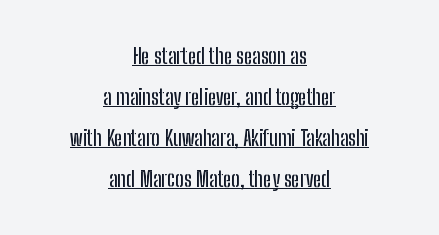
No italicization has been applied; the sample stays upright. Somebody hit Ctrl+U on this one — the words are underlined. There is no visible air inserted between adjacent glyphs. These lines are centered, leaving both edges ragged.
